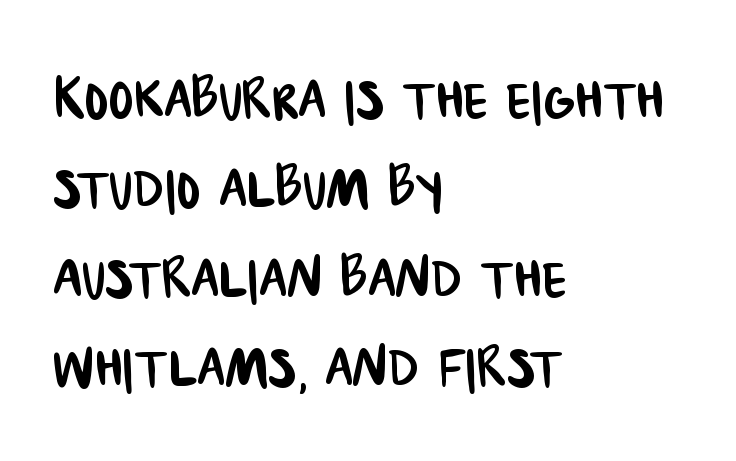
The ragged edge is on the right, which tells us the setting is flush left. Decoration check: the copy has no underline. Note the varied advance widths — an 'i' is clearly narrower than an 'm'. There is no visible air inserted between adjacent glyphs. I'd call this a sans setting — the letters go barefoot.
